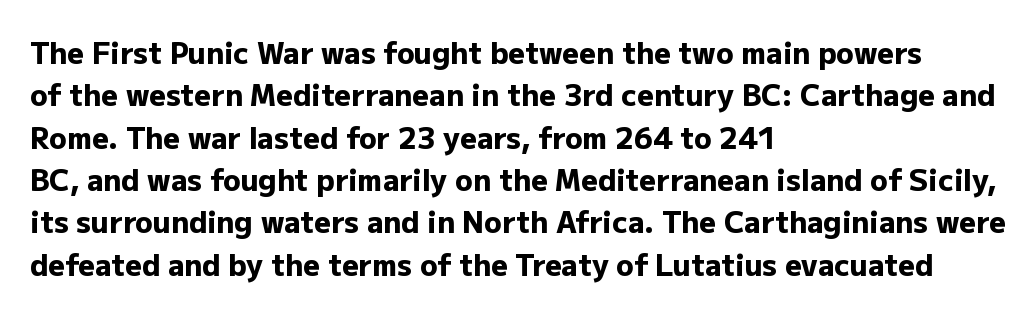
Q: Is the text bold? A: Yes.
Q: Is the text italic (slanted)? A: No, it is upright.
Q: Is the typeface a serif or a sans-serif typeface? A: Sans-serif.
Q: Is the text underlined? A: No.
Q: How is the paragraph aligned? A: Left-aligned.
Q: Is the spacing between letters normal or unusually wide? A: Normal.
Q: Is the spacing between lines tight, normal or loose? A: Normal.
Q: Width (condensed, normal, or wide)? A: Normal.
Q: Stroke contrast? A: Low.
Q: x-height? A: Medium.
Q: Monospaced? A: No.
